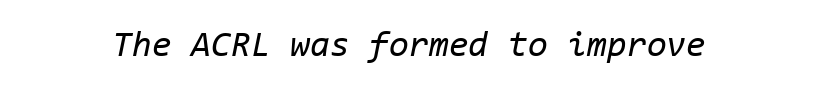
Q: Is the text bold? A: No.
Q: Is the text italic (slanted)? A: Yes, it leans right by about 11 degrees.
Q: Is the text underlined? A: No.
Q: Is the spacing between letters normal or unusually wide? A: Normal.
Q: Width (condensed, normal, or wide)? A: Normal.
Q: Stroke contrast? A: Low.
Q: x-height? A: Medium.
Q: Monospaced? A: Yes.
